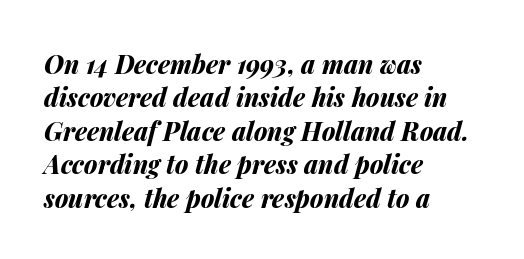
Q: Is the text bold? A: Yes.
Q: Is the text italic (slanted)? A: Yes, it leans right by about 14 degrees.
Q: Is the text underlined? A: No.
Q: How is the paragraph aligned? A: Left-aligned.
Q: Is the spacing between letters normal or unusually wide? A: Normal.
Q: Is the spacing between lines tight, normal or loose? A: Normal.
